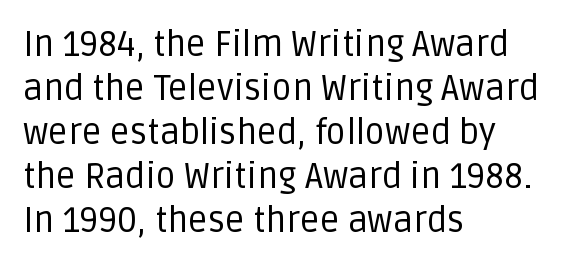
Q: Is the text bold? A: No.
Q: Is the text italic (slanted)? A: No, it is upright.
Q: Is the typeface a serif or a sans-serif typeface? A: Sans-serif.
Q: Is the text underlined? A: No.
Q: How is the paragraph aligned? A: Left-aligned.
Q: Is the spacing between letters normal or unusually wide? A: Normal.
Q: Is the spacing between lines tight, normal or loose? A: Normal.
Q: Width (condensed, normal, or wide)? A: Normal.
Q: Stroke contrast? A: Low.
Q: x-height? A: Large.
Q: Monospaced? A: No.
